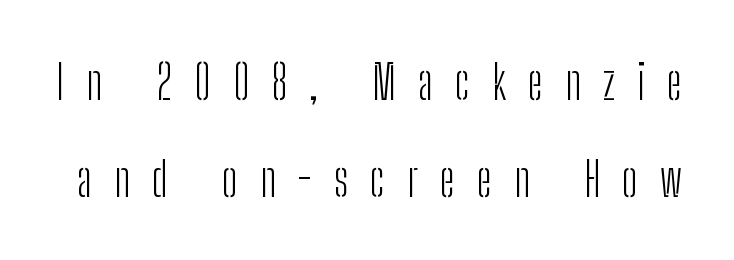
{"serif": "no", "italic": "no", "bold": "no", "weight": "light", "width": "condensed", "stroke_contrast": "low", "x_height": "medium", "monospaced": "no", "underline": "no", "line_spacing": "loose", "line_spacing_ratio": 2.02, "letter_spacing": "wide", "letter_spacing_em": 0.46, "glyph_px": 48}
